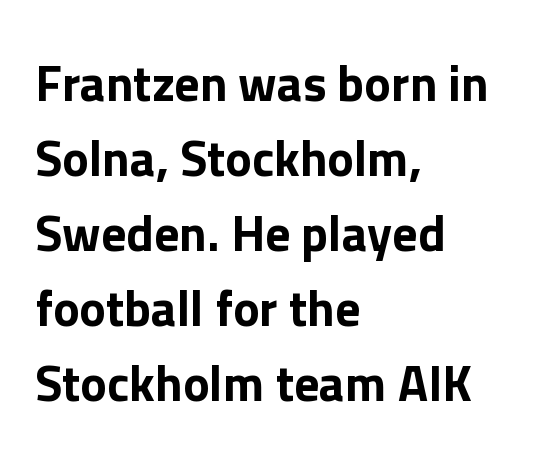
Q: Is the text italic (slanted)? A: No, it is upright.
Q: Is the typeface a serif or a sans-serif typeface? A: Sans-serif.
Q: Is the text underlined? A: No.
Q: How is the paragraph aligned? A: Left-aligned.
Q: Is the spacing between letters normal or unusually wide? A: Normal.
Q: Is the spacing between lines tight, normal or loose? A: Normal.
Q: Width (condensed, normal, or wide)? A: Normal.
Q: Stroke contrast? A: Low.
Q: x-height? A: Medium.
Q: Monospaced? A: No.
